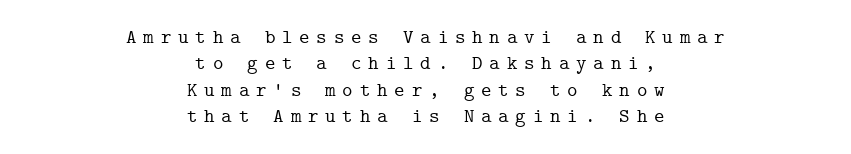
The image shows 20 px text type, upright; set centered, normal line spacing (1.32x), unusually wide letter spacing (+0.34 em), not underlined.
